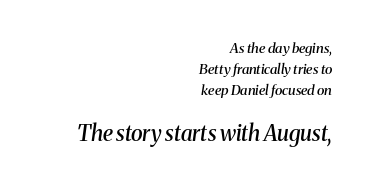
The image shows 22 px text type, italic (leaning right); set right-aligned, normal line spacing (1.49x), normal letter spacing, not underlined; the second (bottom) block is 1.57x larger.
